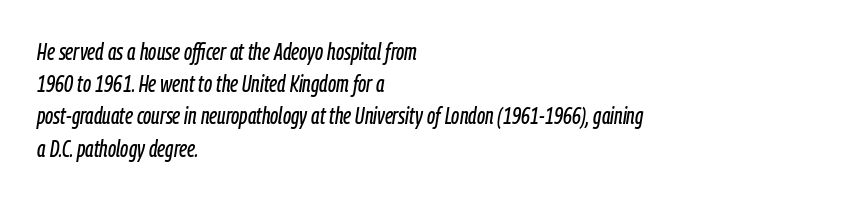
Q: Is the text italic (slanted)? A: Yes, it leans right by about 9 degrees.
Q: Is the text underlined? A: No.
Q: How is the paragraph aligned? A: Left-aligned.
Q: Is the spacing between letters normal or unusually wide? A: Normal.
Q: Is the spacing between lines tight, normal or loose? A: Normal.
